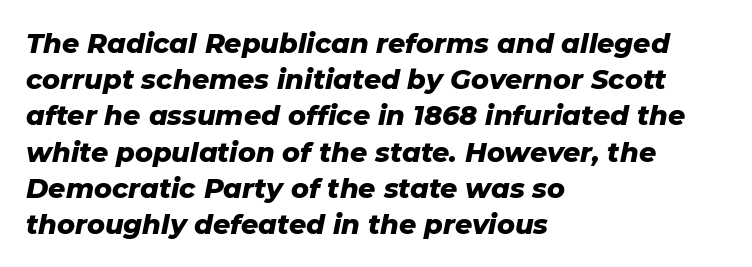
The image shows 27 px bold type, italic (leaning right); set left-aligned, normal line spacing (1.34x), normal letter spacing, not underlined.
